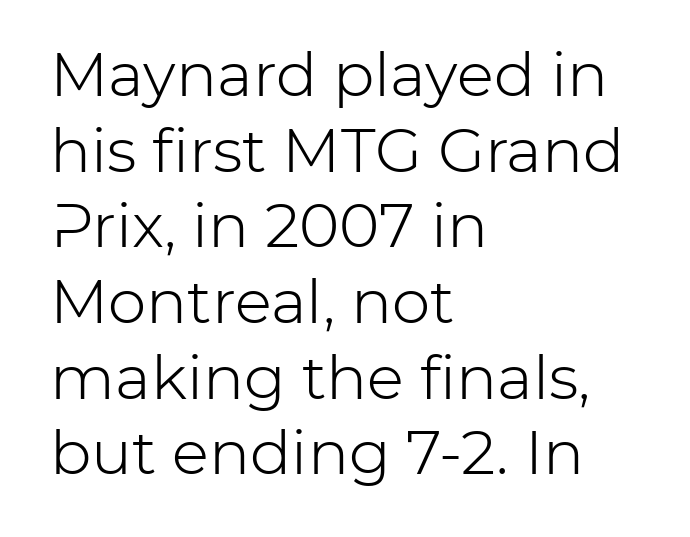
The typeface has the unassuming heft of standard copy or less. This rendering leaves character spacing at its baseline value. These lines stack with their left ends in a neat column. Serifs: no, the terminals of the letterforms are clean. A bare baseline throughout the passage. Is there any slant? The stems are plumb.
